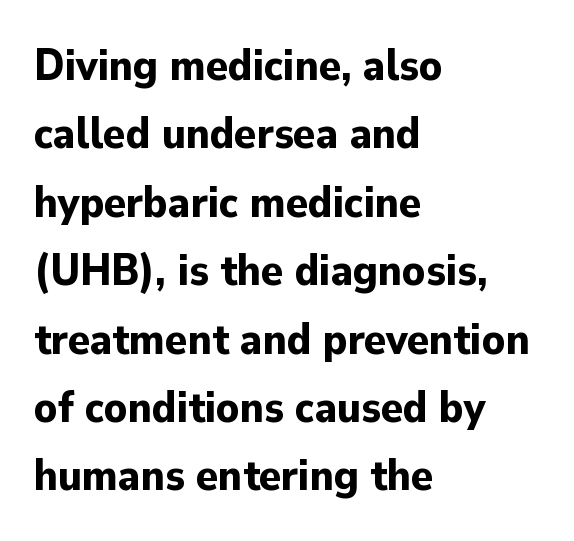
{"serif": "no", "italic": "no", "bold": "yes", "weight": "bold", "width": "normal", "stroke_contrast": "low", "x_height": "small", "monospaced": "no", "underline": "no", "align": "left", "line_spacing": "normal", "line_spacing_ratio": 1.52, "letter_spacing": "normal", "letter_spacing_em": 0.0, "glyph_px": 45}
